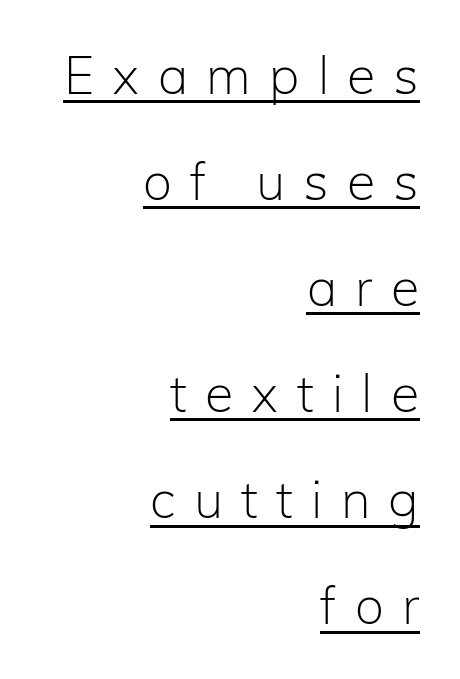
The face used here is rendered with a markedly widened letterfit. In terms of posture, this sample is upright. The weight would be labelled regular, book, light, or lighter still. Every word sits above its own underline. Each new line begins a long way beneath the previous one. Reading down the block, your eye finds every line finishing at a fixed right position.
